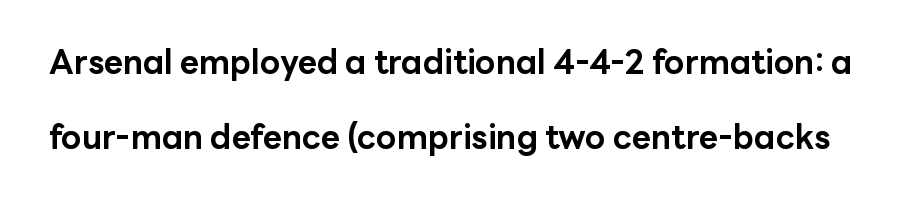
Q: Is the text bold? A: Yes.
Q: Is the text italic (slanted)? A: No, it is upright.
Q: Is the typeface a serif or a sans-serif typeface? A: Sans-serif.
Q: Is the text underlined? A: No.
Q: Is the spacing between letters normal or unusually wide? A: Normal.
Q: Is the spacing between lines tight, normal or loose? A: Loose.
Q: Width (condensed, normal, or wide)? A: Normal.
Q: Stroke contrast? A: Low.
Q: x-height? A: Medium.
Q: Monospaced? A: No.
